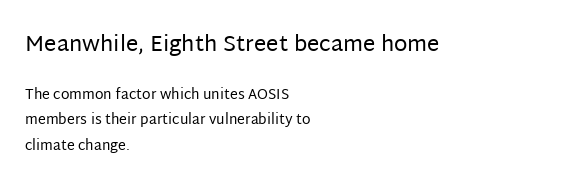
Q: Is the text bold? A: No.
Q: Is the text italic (slanted)? A: No, it is upright.
Q: Is the text underlined? A: No.
Q: How is the paragraph aligned? A: Left-aligned.
Q: Is the spacing between letters normal or unusually wide? A: Normal.
Q: Which block of text is set in a larger size, the first (top) or the second (bottom)? A: The first (top) one.
